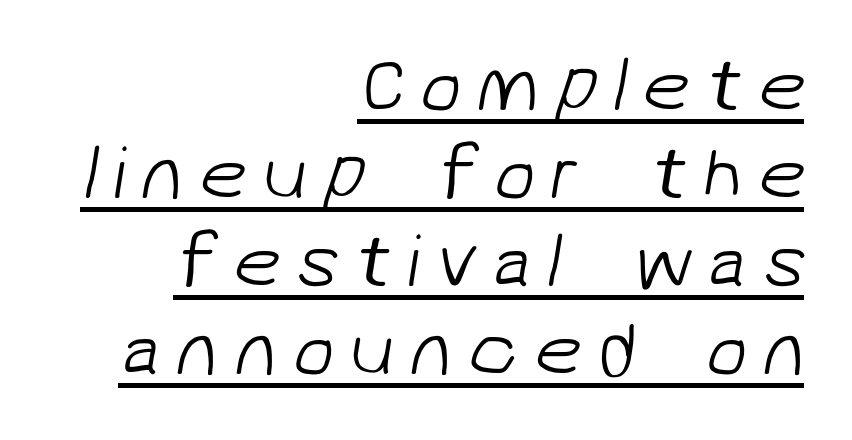
The image shows 76 px light sans-serif type; set right-aligned, line spacing 1.16x, unusually wide letter spacing (+0.2 em), underlined; low stroke contrast and a medium x-height.
